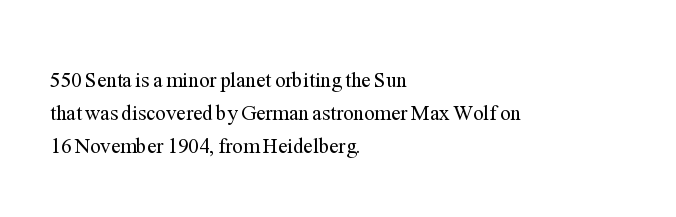
Q: Is the text bold? A: No.
Q: Is the text italic (slanted)? A: No, it is upright.
Q: Is the text underlined? A: No.
Q: How is the paragraph aligned? A: Left-aligned.
Q: Is the spacing between letters normal or unusually wide? A: Normal.
Q: Is the spacing between lines tight, normal or loose? A: Normal.
